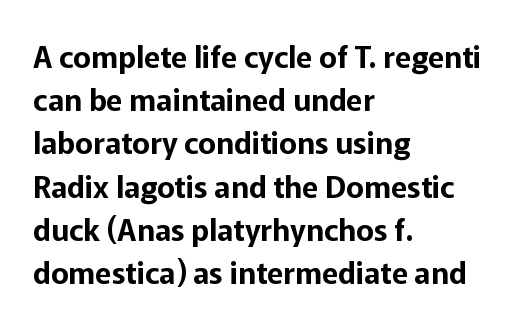
The ragged edge is on the right, which tells us the setting is flush left. Regarding serifs, this sample does without them. What stands out about the letter spacing? Nothing — it is the standard amount. Students, observe: this is what conventionally led text looks like. These lines are rendered in a variable-pitch font.
